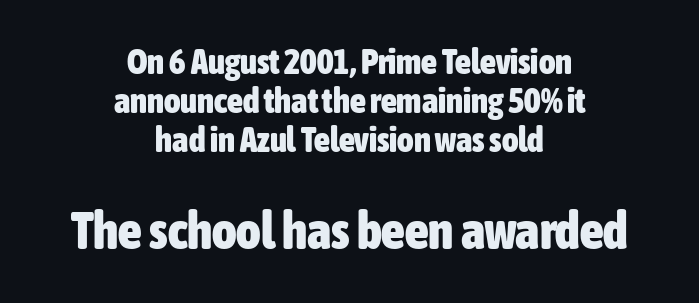
A sans-serif font was chosen for this passage. How are the letters spaced? Ordinarily, with no added tracking. The passage shown is not underscored anywhere. Varying glyph widths throughout — classic text-font behaviour. Each line is balanced around a shared central axis.
